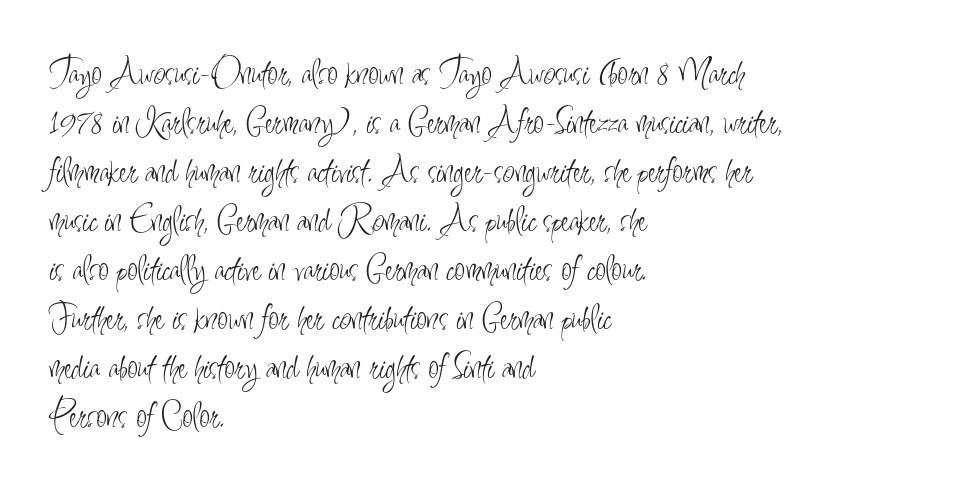
Q: Is the text bold? A: No.
Q: Is the typeface a serif or a sans-serif typeface? A: Sans-serif.
Q: Is the text underlined? A: No.
Q: How is the paragraph aligned? A: Left-aligned.
Q: Is the spacing between letters normal or unusually wide? A: Normal.
Q: Is the spacing between lines tight, normal or loose? A: Normal.
Q: Width (condensed, normal, or wide)? A: Condensed.
Q: Stroke contrast? A: Low.
Q: x-height? A: Small.
Q: Monospaced? A: No.
